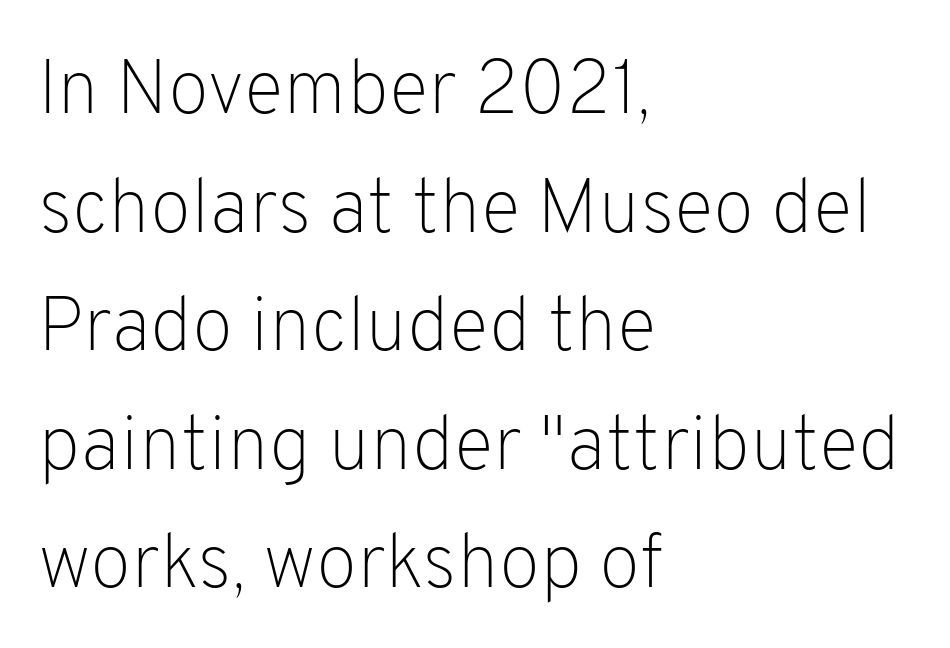
{"serif": "no", "italic": "no", "bold": "no", "weight": "light", "width": "normal", "stroke_contrast": "low", "x_height": "medium", "monospaced": "no", "underline": "no", "align": "left", "line_spacing": "normal", "line_spacing_ratio": 1.56, "letter_spacing": "normal", "letter_spacing_em": 0.0, "glyph_px": 76}
